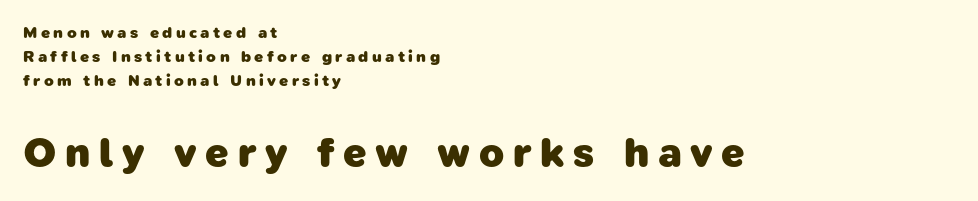
Has an underline been added? It has not. These words are printed bold, with thick strokes throughout. The characters display no serif detailing; their extremities are plain. Character widths vary here, with narrow letters taking less room than wide ones. Larger block? The one below; the one above is distinctly smaller.
